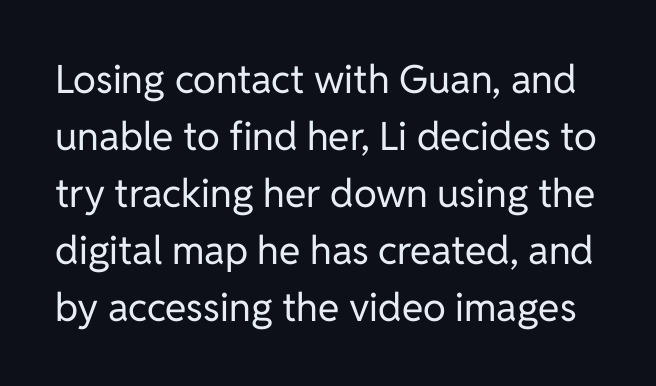
The image shows 39 px regular-weight sans-serif type, upright; set normal line spacing (1.46x), normal letter spacing, not underlined; low stroke contrast and a medium x-height.
